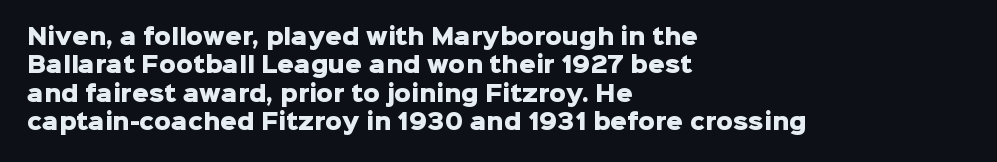
{"italic": "no", "bold": "yes", "underline": "no", "align": "left", "line_spacing": "normal", "line_spacing_ratio": 1.35, "letter_spacing": "normal", "letter_spacing_em": 0.0, "glyph_px": 21}
